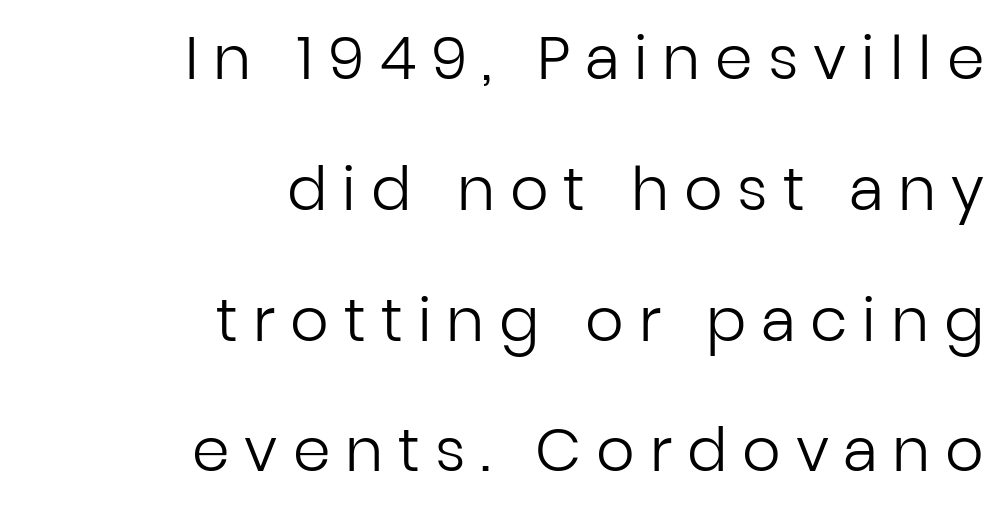
The image shows 60 px regular-weight sans-serif type, upright; set right-aligned, loose line spacing (2.18x), unusually wide letter spacing (+0.25 em), not underlined; low stroke contrast and a medium x-height.
